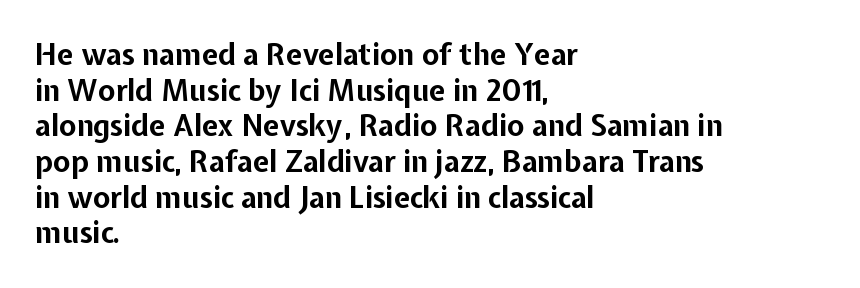
{"serif": "no", "italic": "no", "bold": "yes", "weight": "bold", "width": "normal", "stroke_contrast": "low", "x_height": "medium", "monospaced": "no", "underline": "no", "align": "left", "line_spacing_ratio": 1.23, "letter_spacing": "normal", "letter_spacing_em": 0.0, "glyph_px": 29}
